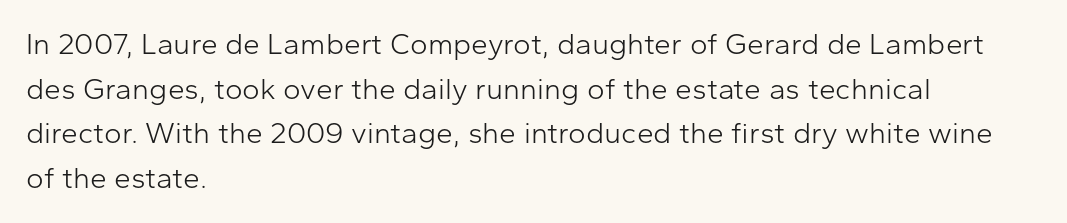
Q: Is the text bold? A: No.
Q: Is the text italic (slanted)? A: No, it is upright.
Q: Is the typeface a serif or a sans-serif typeface? A: Sans-serif.
Q: Is the text underlined? A: No.
Q: How is the paragraph aligned? A: Left-aligned.
Q: Is the spacing between letters normal or unusually wide? A: Normal.
Q: Is the spacing between lines tight, normal or loose? A: Normal.
Q: Width (condensed, normal, or wide)? A: Normal.
Q: Stroke contrast? A: Low.
Q: x-height? A: Medium.
Q: Monospaced? A: No.
